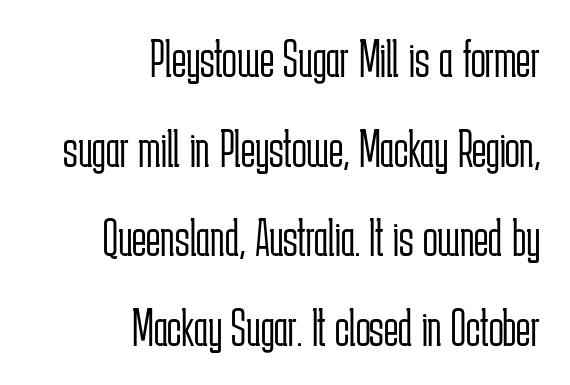
The image shows 54 px light, condensed sans-serif type, upright; set right-aligned, normal line spacing (1.66x), normal letter spacing, not underlined; low stroke contrast and a medium x-height.
